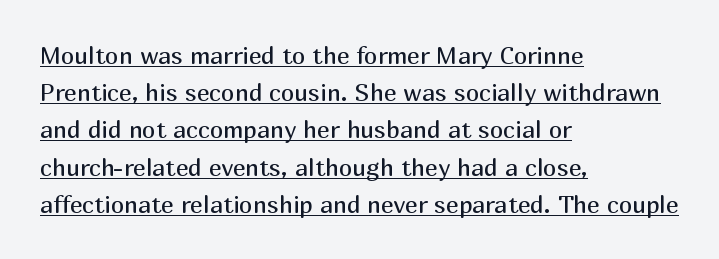
The image shows 24 px text type, upright; set left-aligned, normal line spacing (1.55x), normal letter spacing, underlined.
